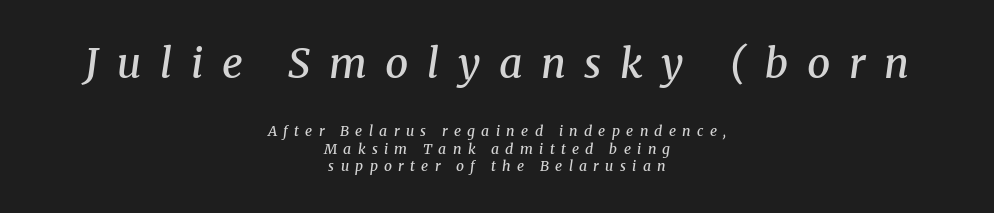
Q: Is the text bold? A: Semi-bold.
Q: Is the text italic (slanted)? A: Yes, it leans right by about 8 degrees.
Q: Is the typeface a serif or a sans-serif typeface? A: Serif.
Q: Is the text underlined? A: No.
Q: How is the paragraph aligned? A: Centered.
Q: Is the spacing between letters normal or unusually wide? A: Unusually wide.
Q: Is the spacing between lines tight, normal or loose? A: Normal.
Q: Which block of text is set in a larger size, the first (top) or the second (bottom)? A: The first (top) one.
Q: Width (condensed, normal, or wide)? A: Normal.
Q: Stroke contrast? A: Medium.
Q: x-height? A: Medium.
Q: Monospaced? A: No.
